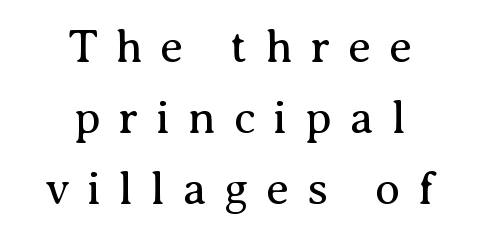
{"serif": "yes", "italic": "no", "bold": "no", "weight": "regular", "width": "normal", "stroke_contrast": "medium", "x_height": "medium", "monospaced": "no", "underline": "no", "align": "center", "line_spacing": "normal", "line_spacing_ratio": 1.54, "letter_spacing": "wide", "letter_spacing_em": 0.39, "glyph_px": 46}
